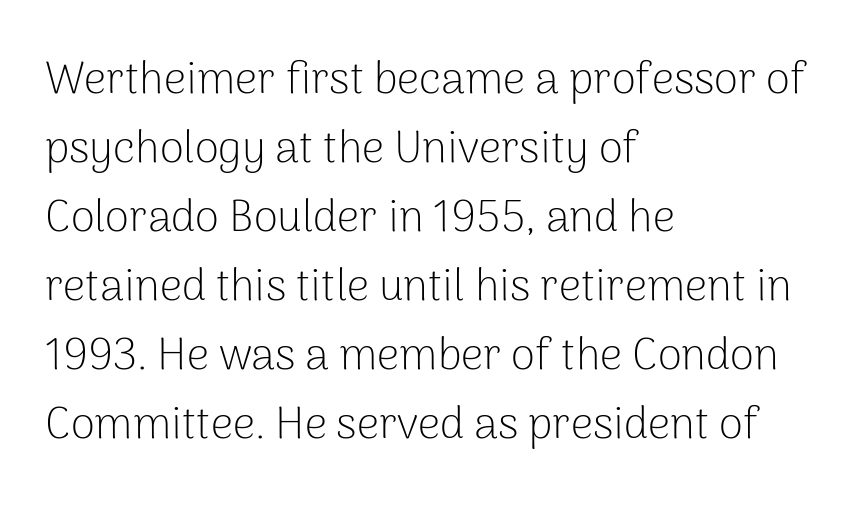
Q: Is the text bold? A: No.
Q: Is the text italic (slanted)? A: No, it is upright.
Q: Is the typeface a serif or a sans-serif typeface? A: Sans-serif.
Q: Is the text underlined? A: No.
Q: How is the paragraph aligned? A: Left-aligned.
Q: Is the spacing between letters normal or unusually wide? A: Normal.
Q: Is the spacing between lines tight, normal or loose? A: Normal.
Q: Width (condensed, normal, or wide)? A: Normal.
Q: Stroke contrast? A: Low.
Q: x-height? A: Medium.
Q: Monospaced? A: No.
